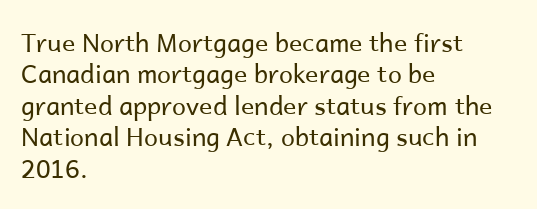
The image shows 25 px text type, upright; set left-aligned, normal line spacing (1.26x), normal letter spacing, not underlined.
